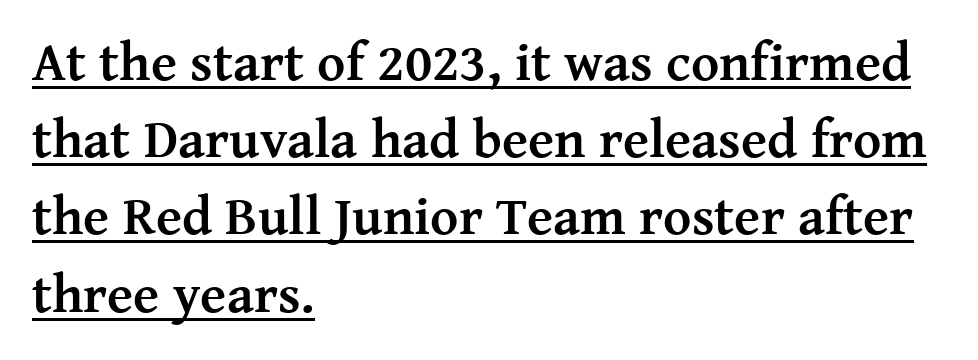
{"serif": "yes", "italic": "no", "bold": "yes", "weight": "semibold", "width": "normal", "stroke_contrast": "medium", "x_height": "medium", "monospaced": "no", "underline": "yes", "align": "left", "line_spacing": "normal", "line_spacing_ratio": 1.43, "letter_spacing": "normal", "letter_spacing_em": 0.0, "glyph_px": 54}
